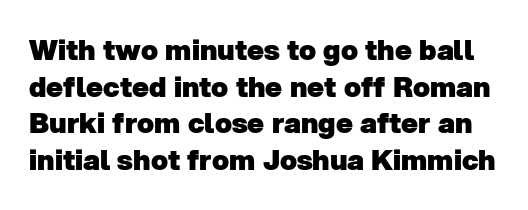
Q: Is the text bold? A: Yes.
Q: Is the typeface a serif or a sans-serif typeface? A: Sans-serif.
Q: Is the text underlined? A: No.
Q: Is the spacing between letters normal or unusually wide? A: Normal.
Q: Is the spacing between lines tight, normal or loose? A: Normal.
Q: Width (condensed, normal, or wide)? A: Normal.
Q: Stroke contrast? A: Low.
Q: x-height? A: Medium.
Q: Monospaced? A: No.
